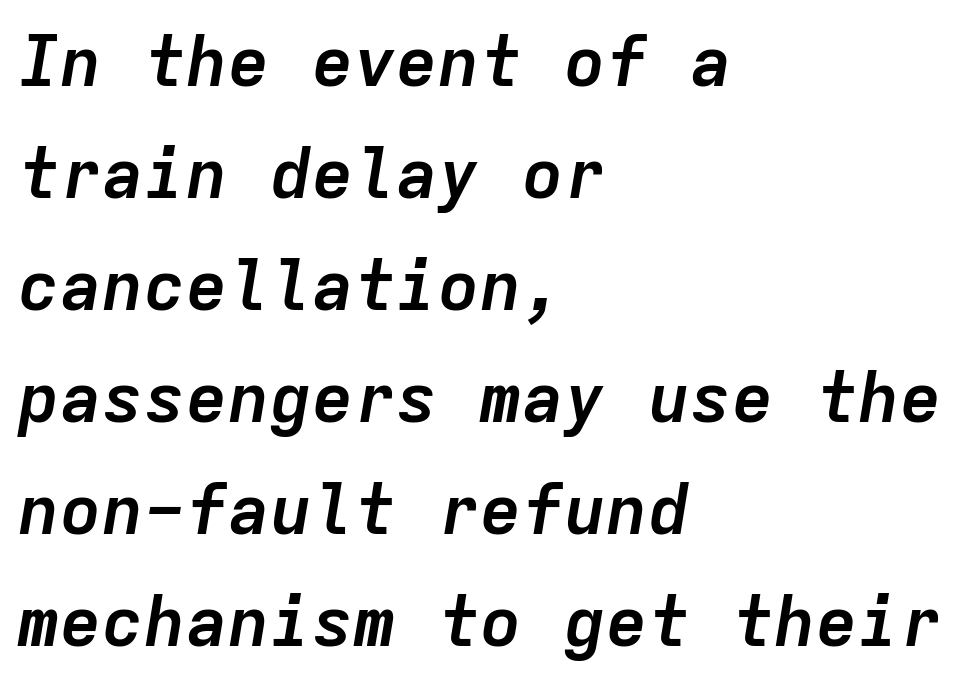
{"italic": "yes", "lean": "right", "slant_degrees": 9, "bold": "yes", "weight": "semibold", "width": "normal", "stroke_contrast": "low", "x_height": "medium", "monospaced": "yes", "underline": "no", "align": "left", "line_spacing": "normal", "line_spacing_ratio": 1.6, "letter_spacing": "normal", "letter_spacing_em": 0.0, "glyph_px": 70}
